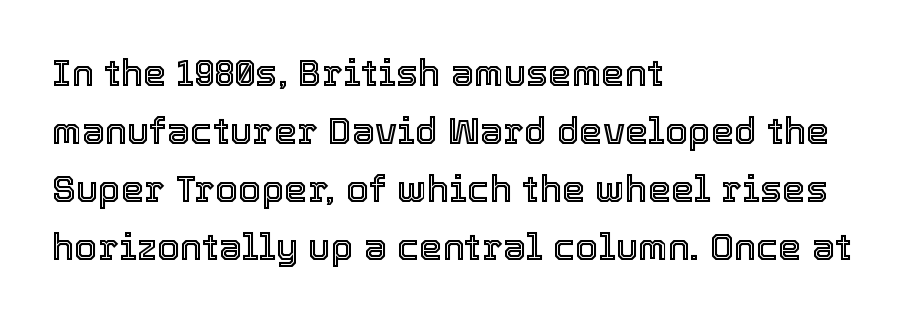
Note the varied advance widths — an 'i' is clearly narrower than an 'm'. This sample uses an upright cut, with every glyph sitting square on the baseline. Each row of text sits above clean, open space. One-word summary of the alignment: left.
